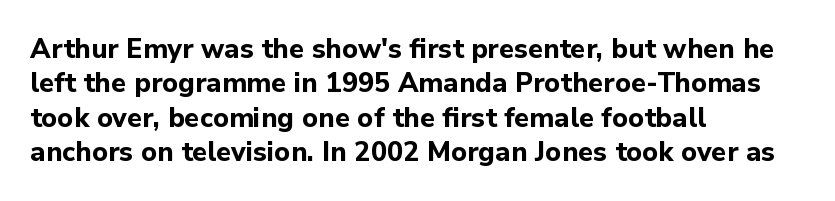
The image shows 27 px bold type, upright; set left-aligned, normal line spacing (1.27x), normal letter spacing, not underlined.
